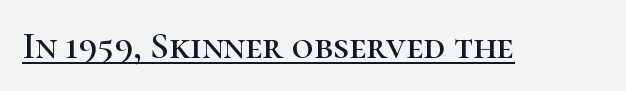
Q: Is the text italic (slanted)? A: No, it is upright.
Q: Is the typeface a serif or a sans-serif typeface? A: Serif.
Q: Is the text underlined? A: Yes.
Q: Is the spacing between letters normal or unusually wide? A: Normal.
Q: Width (condensed, normal, or wide)? A: Normal.
Q: Stroke contrast? A: High.
Q: x-height? A: Medium.
Q: Monospaced? A: No.
